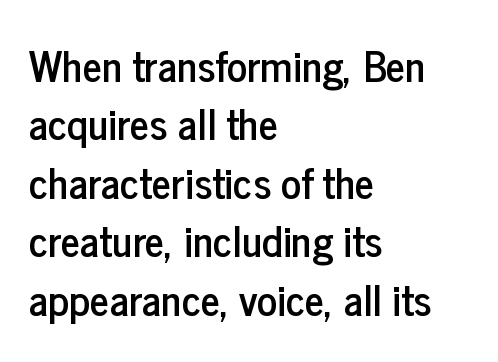
The image shows 42 px condensed sans-serif type, upright; set left-aligned, normal line spacing (1.39x), normal letter spacing, not underlined; low stroke contrast and a medium x-height.
